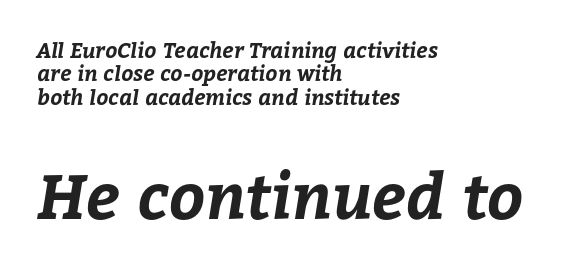
How would I describe the line gaps? Narrow and economical. Look at the glyph heights: the lower group is clearly the bigger setting. Layout note: lines flush left. Observe the ordinary spacing: letters are neighbours, not strangers. Heft: maximum for text — a bold. Descender tails drop into unmarked territory.
